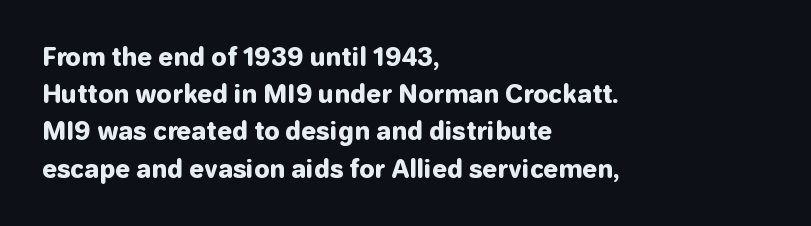
Q: Is the text bold? A: Yes.
Q: Is the text italic (slanted)? A: No, it is upright.
Q: Is the text underlined? A: No.
Q: How is the paragraph aligned? A: Left-aligned.
Q: Is the spacing between letters normal or unusually wide? A: Normal.
Q: Is the spacing between lines tight, normal or loose? A: Normal.
